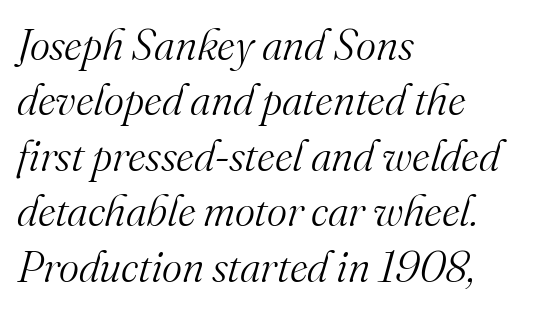
Do the characters align in a grid? No, the font is proportional. The compositor pushed each line to the left boundary. The letters carry serifs — small finishing strokes at the ends of their stems. Is the type slanted? Yes — the strokes lean at a clear angle. Bold? No — there's no thickening of the strokes.
